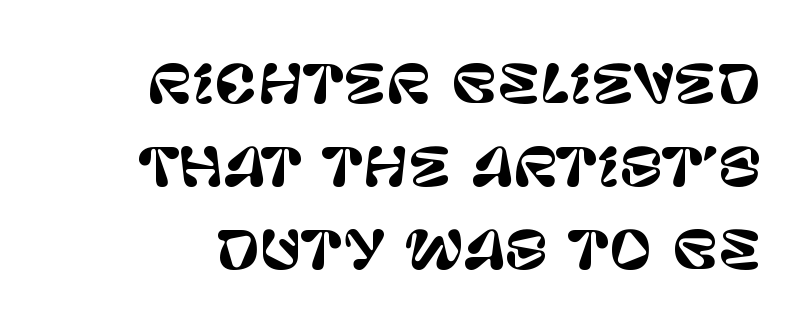
{"serif": "no", "width": "normal", "stroke_contrast": "low", "x_height": "large", "monospaced": "no", "underline": "no", "line_spacing": "normal", "line_spacing_ratio": 1.6, "letter_spacing": "normal", "letter_spacing_em": 0.0, "glyph_px": 52}
